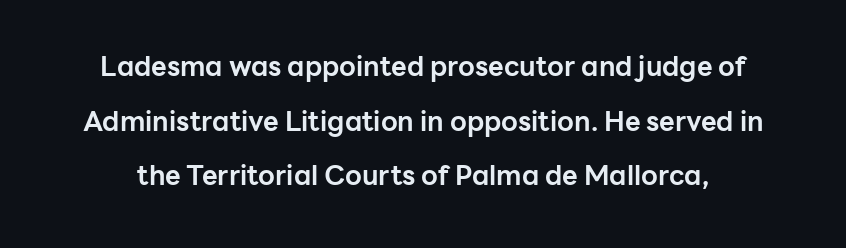
This sample trades compactness for vertical openness between lines. Tracking value appears to be zero — textbook default spacing. This is the regular roman posture of the typeface. Quick note: underline off.
